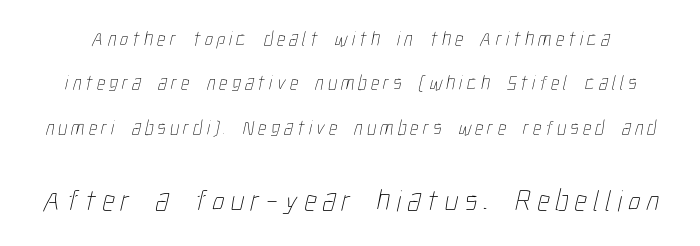
The letterforms sit at book weight or below. A bare baseline throughout the passage. Proportional: the letters do not fall into vertical columns. Does the bottom block carry the larger type? Yes, it does.
